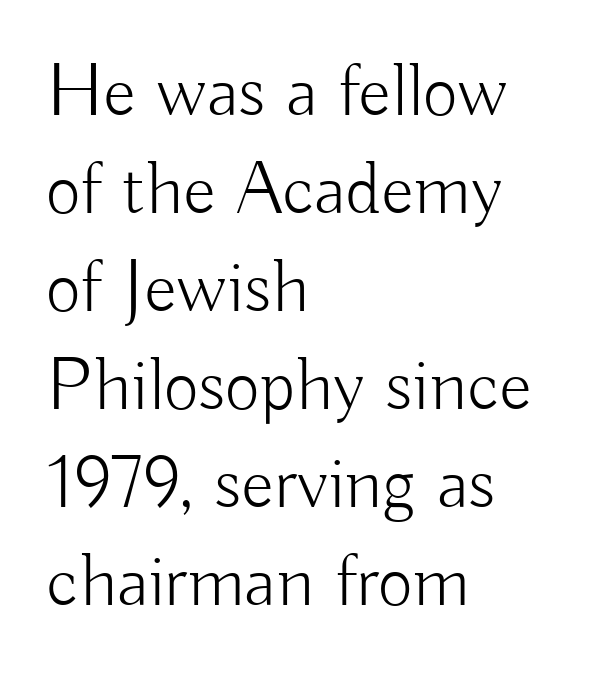
Q: Is the text bold? A: No.
Q: Is the text italic (slanted)? A: No, it is upright.
Q: Is the typeface a serif or a sans-serif typeface? A: Sans-serif.
Q: Is the text underlined? A: No.
Q: How is the paragraph aligned? A: Left-aligned.
Q: Is the spacing between letters normal or unusually wide? A: Normal.
Q: Is the spacing between lines tight, normal or loose? A: Normal.
Q: Width (condensed, normal, or wide)? A: Normal.
Q: Stroke contrast? A: Low.
Q: x-height? A: Small.
Q: Monospaced? A: No.
